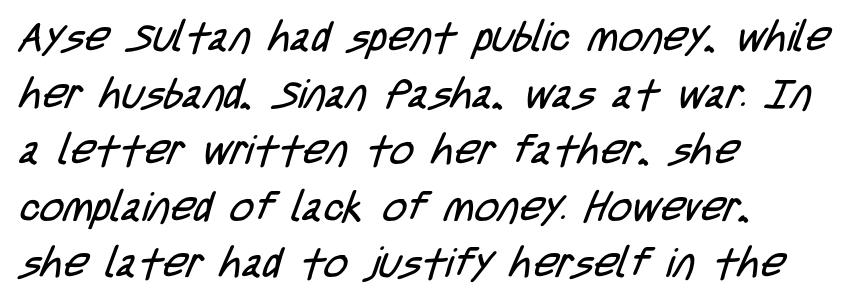
Reading down the block, your eye returns to a fixed left position each line. Looks like regular typesetting: each glyph gets only the width it needs. No heavy texture on the line: the type isn't bold. How are the letters spaced? Ordinarily, with no added tracking.
